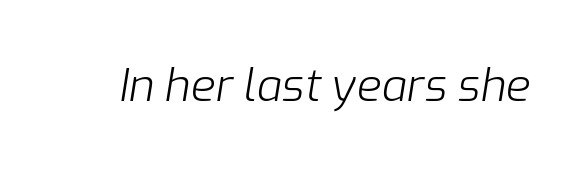
Q: Is the text bold? A: No.
Q: Is the text italic (slanted)? A: Yes, it leans right by about 9 degrees.
Q: Is the text underlined? A: No.
Q: Is the spacing between letters normal or unusually wide? A: Normal.
Q: Width (condensed, normal, or wide)? A: Normal.
Q: Stroke contrast? A: Low.
Q: x-height? A: Medium.
Q: Monospaced? A: No.
